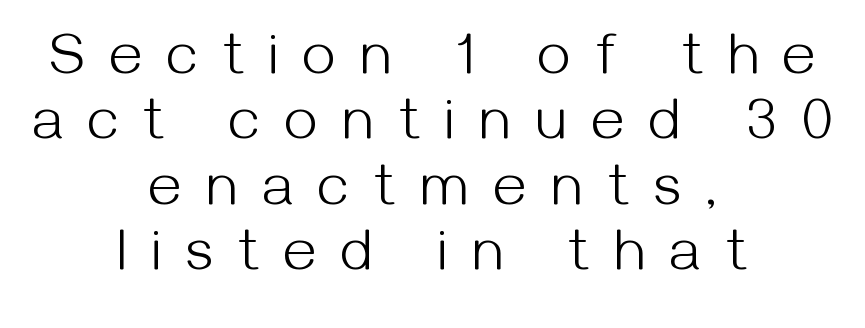
The image shows 59 px light sans-serif type, upright; set centered, tight line spacing (1.11x), unusually wide letter spacing (+0.43 em), not underlined; medium stroke contrast and a medium x-height.
